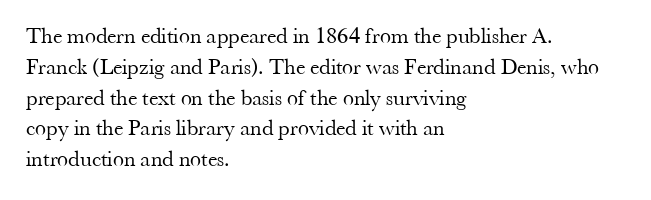
{"italic": "no", "bold": "no", "underline": "no", "align": "left", "line_spacing": "normal", "line_spacing_ratio": 1.4, "letter_spacing": "normal", "letter_spacing_em": 0.0, "glyph_px": 22}
